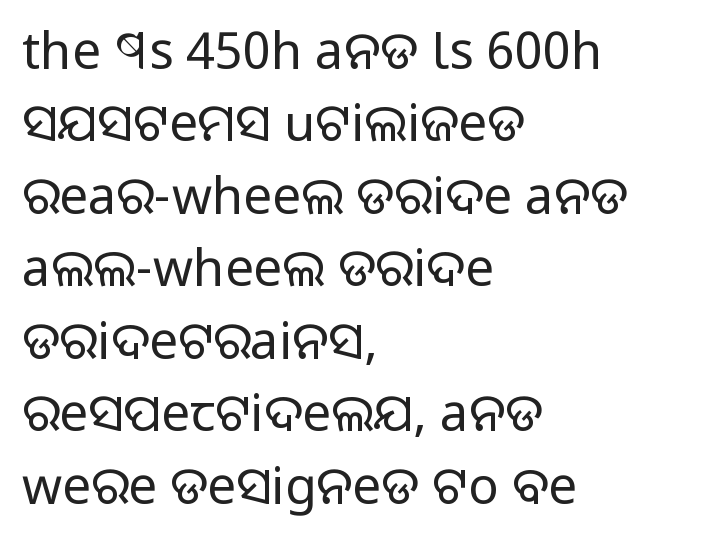
{"serif": "no", "italic": "no", "bold": "no", "weight": "regular", "width": "normal", "stroke_contrast": "low", "x_height": "large", "monospaced": "no", "underline": "no", "align": "left", "line_spacing": "normal", "line_spacing_ratio": 1.42, "letter_spacing": "normal", "letter_spacing_em": 0.0, "glyph_px": 51}
